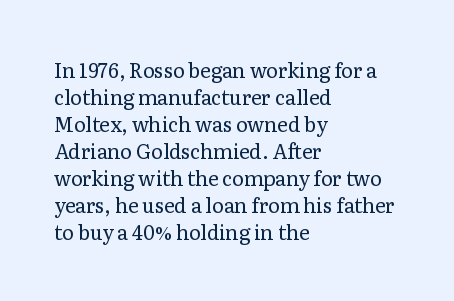
The image shows 20 px text type, upright; set left-aligned, normal line spacing (1.35x), normal letter spacing, not underlined.
